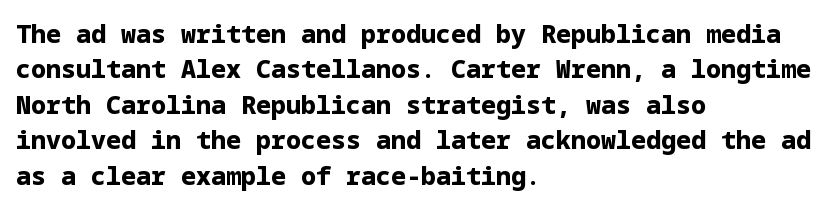
The strokes are fattened all the way to bold. Does the copy run flush right? No — it runs flush left. The face used here is rendered with its standard letterfit. Does the leading feel generous? No, just average. The typography opts for an upright posture over an oblique one.
